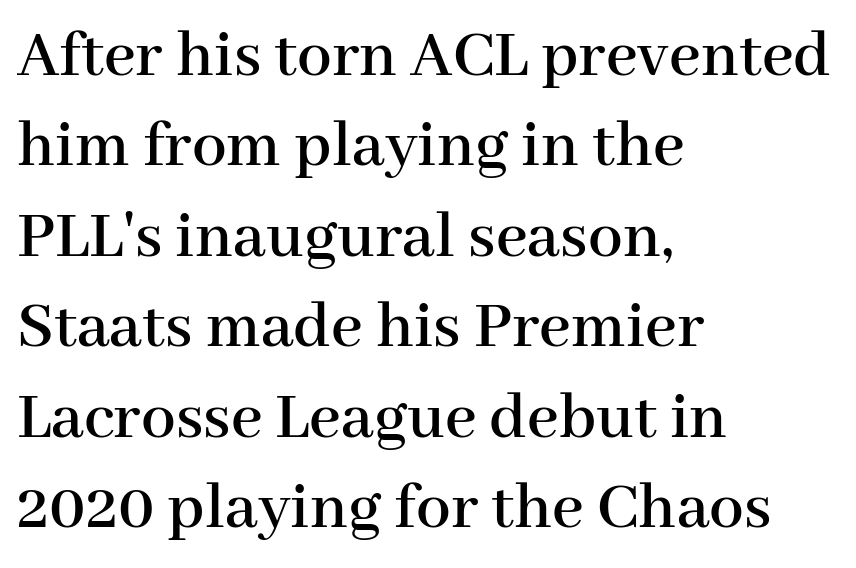
Horizontally, the lines are justified to the leading edge only. Tracking here is standard; glyphs follow each other at the usual distance. Unmarked baselines from the first word to the last. Leading: standard.
